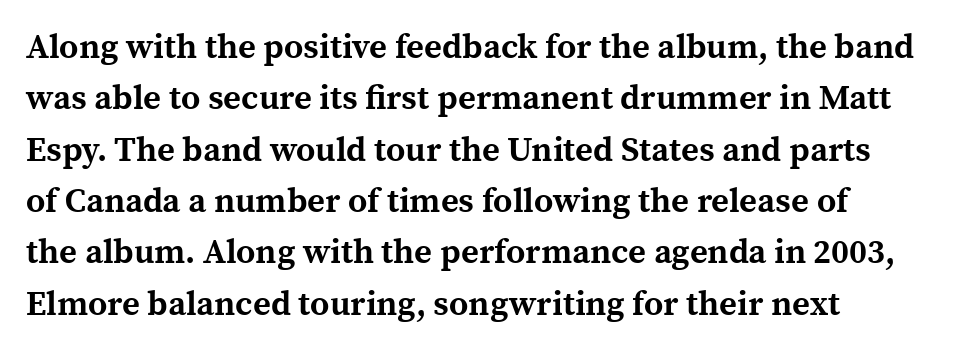
{"serif": "yes", "italic": "no", "bold": "yes", "weight": "bold", "width": "normal", "x_height": "medium", "monospaced": "no", "underline": "no", "align": "left", "line_spacing": "normal", "line_spacing_ratio": 1.51, "letter_spacing": "normal", "letter_spacing_em": 0.0, "glyph_px": 34}
